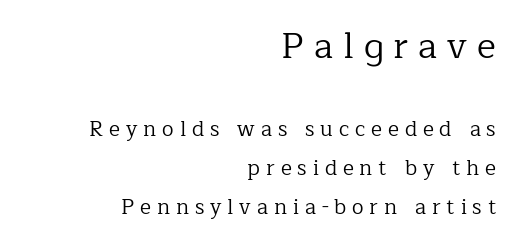
Caption: upper text group enlarged, lower text group reduced. No heavy texture on the line: the type isn't bold. Caption: multi-line text, flush right, ragged left. The specimen omits any rule beneath the text block's lines. Characters follow at a spacing far wider than the type designer built in. The characters display serif detailing at their extremities.
